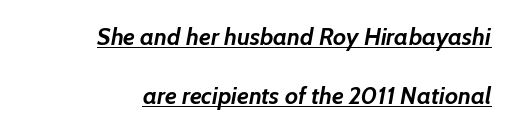
Q: Is the text bold? A: Yes.
Q: Is the text italic (slanted)? A: Yes, it leans right by about 7 degrees.
Q: Is the text underlined? A: Yes.
Q: How is the paragraph aligned? A: Right-aligned.
Q: Is the spacing between letters normal or unusually wide? A: Normal.
Q: Is the spacing between lines tight, normal or loose? A: Loose.
